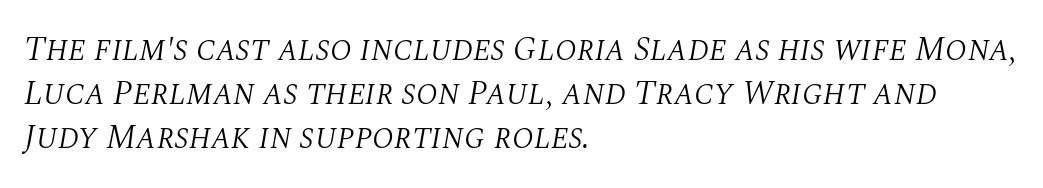
The image shows 34 px light serif type, italic (leaning right); set left-aligned, normal line spacing (1.29x), normal letter spacing, not underlined; medium stroke contrast and a large x-height.
